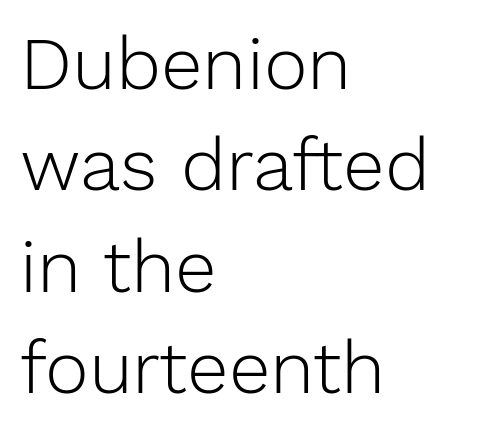
The image shows 74 px light sans-serif type, upright; set left-aligned, normal line spacing (1.37x), normal letter spacing, not underlined; low stroke contrast and a medium x-height.
